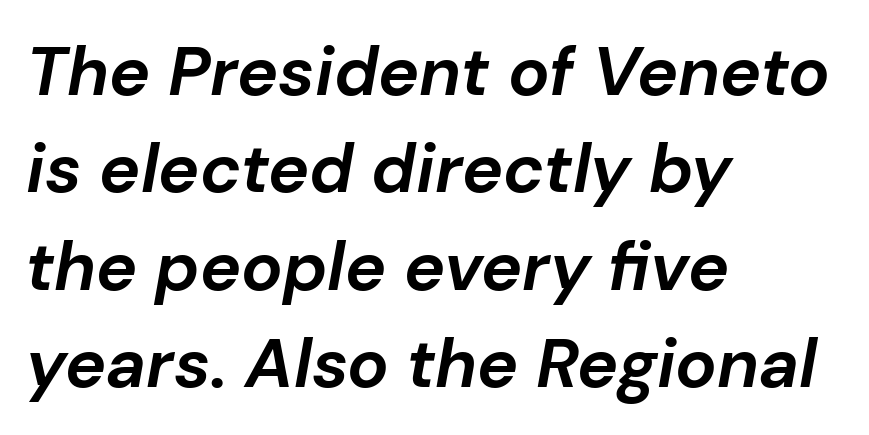
The space between consecutive lines is moderate. Yep, that's italic — everything's leaning. You'd pick this weight for a headline — it's a proper bold. Does the copy run flush right? No — it runs flush left.
